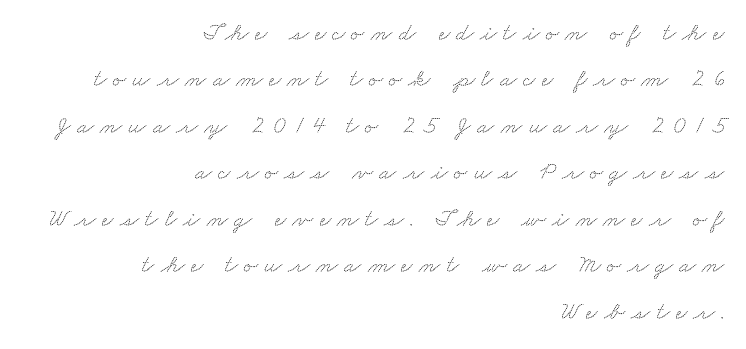
Each row of text sits above clean, open space. The ragged edge is on the left, which tells us the setting is flush right. Spacing between characters has been opened up far beyond the box default.
